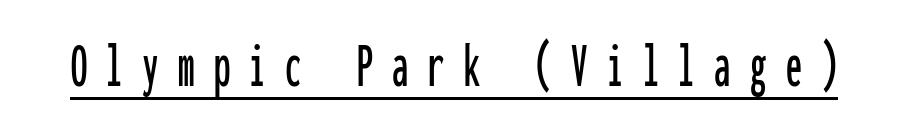
Q: Is the text italic (slanted)? A: No, it is upright.
Q: Is the typeface a serif or a sans-serif typeface? A: Sans-serif.
Q: Is the text underlined? A: Yes.
Q: Is the spacing between letters normal or unusually wide? A: Unusually wide.
Q: Width (condensed, normal, or wide)? A: Condensed.
Q: Stroke contrast? A: Low.
Q: x-height? A: Medium.
Q: Monospaced? A: Yes.
